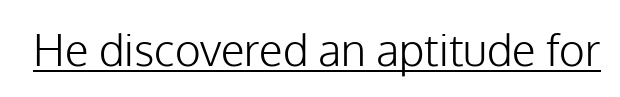
Rendered with straight, roman letterforms. The face used here is a sans, in the tradition of grotesques and geometrics. The typeface has the unassuming heft of standard copy or less. The face used here appears with an underline applied.
